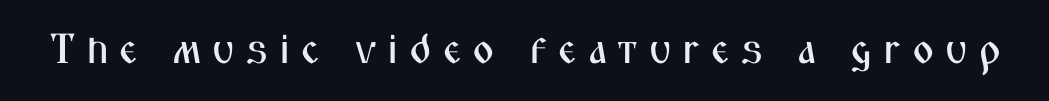
The image shows 42 px condensed sans-serif type, upright; set unusually wide letter spacing (+0.25 em), not underlined; medium stroke contrast and a medium x-height.
